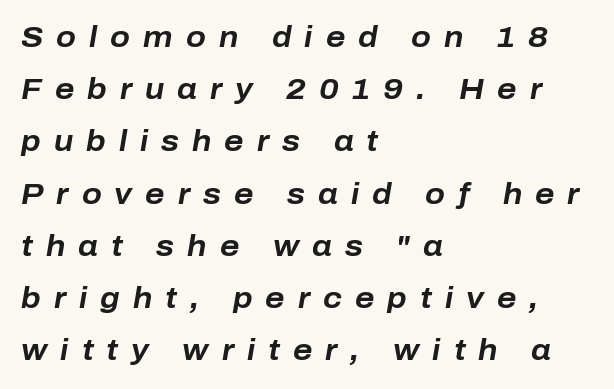
The image shows 29 px bold type, italic (leaning right); set left-aligned, line spacing 1.8x, unusually wide letter spacing (+0.45 em), not underlined; low stroke contrast and a medium x-height.
